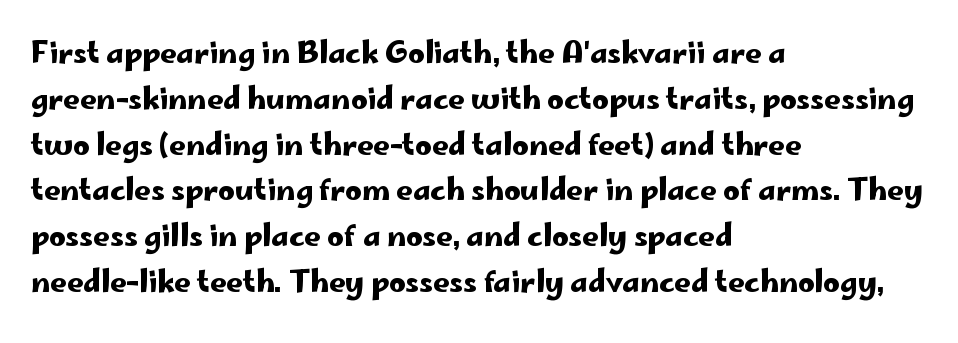
Upright lettering throughout. The designer went with a sans here, leaving each stem footless. Observe the ordinary spacing: letters are neighbours, not strangers. Beneath every word, the page is bare. The block of text has a typical density, with ordinary space between rows. You could not count columns in this text — the font is proportionally spaced.
